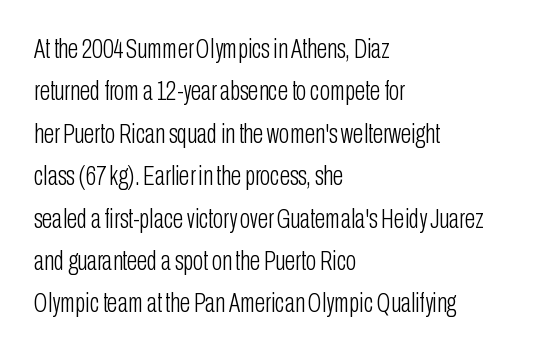
{"italic": "no", "bold": "no", "underline": "no", "align": "left", "line_spacing": "normal", "line_spacing_ratio": 1.57, "letter_spacing": "normal", "letter_spacing_em": 0.0, "glyph_px": 27}
